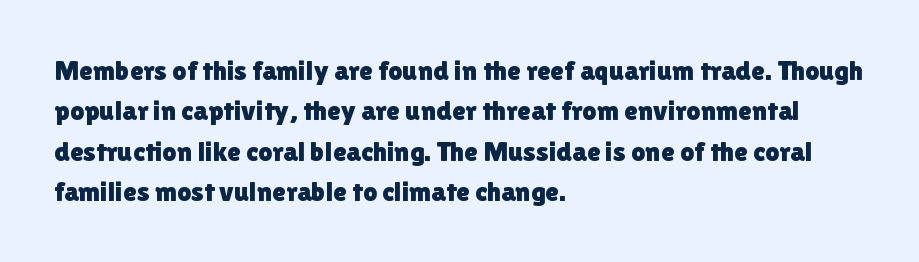
{"serif": "no", "italic": "no", "width": "normal", "x_height": "medium", "monospaced": "no", "underline": "no", "align": "left", "line_spacing": "normal", "line_spacing_ratio": 1.44, "letter_spacing": "normal", "letter_spacing_em": 0.0, "glyph_px": 28}
